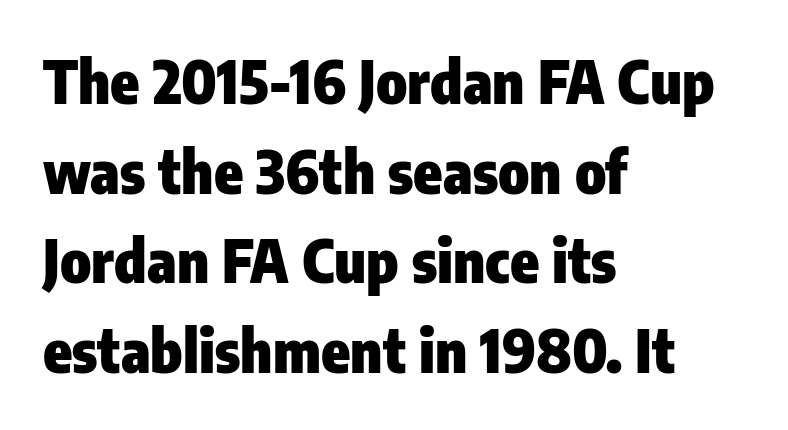
Q: Is the text bold? A: Yes.
Q: Is the text italic (slanted)? A: No, it is upright.
Q: Is the typeface a serif or a sans-serif typeface? A: Sans-serif.
Q: Is the text underlined? A: No.
Q: How is the paragraph aligned? A: Left-aligned.
Q: Is the spacing between letters normal or unusually wide? A: Normal.
Q: Is the spacing between lines tight, normal or loose? A: Normal.
Q: Width (condensed, normal, or wide)? A: Condensed.
Q: Stroke contrast? A: Low.
Q: x-height? A: Medium.
Q: Monospaced? A: No.
